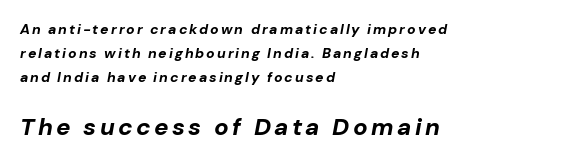
Q: Is the text bold? A: Yes.
Q: Is the text italic (slanted)? A: Yes, it leans right by about 10 degrees.
Q: Is the text underlined? A: No.
Q: How is the paragraph aligned? A: Left-aligned.
Q: Which block of text is set in a larger size, the first (top) or the second (bottom)? A: The second (bottom) one.
